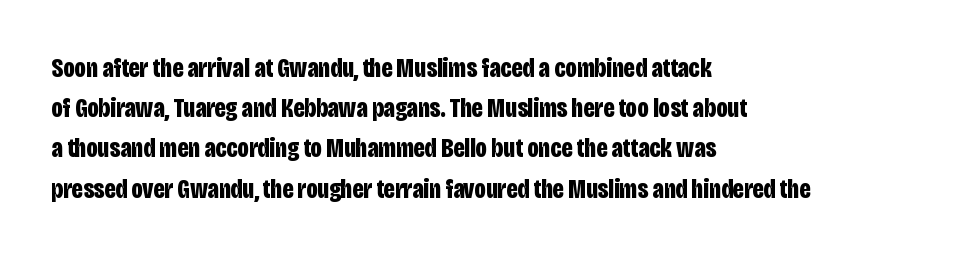
The image shows 27 px bold type, upright; set left-aligned, normal line spacing (1.49x), normal letter spacing, not underlined.
